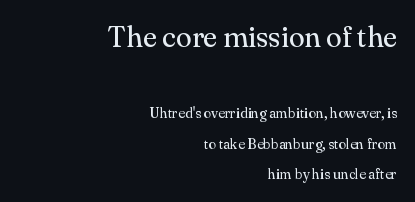
{"serif": "yes", "italic": "no", "bold": "no", "weight": "regular", "width": "normal", "stroke_contrast": "medium", "x_height": "small", "monospaced": "no", "underline": "no", "align": "right", "line_spacing": "loose", "line_spacing_ratio": 2.18, "letter_spacing": "normal", "letter_spacing_em": 0.0, "larger_block": "first", "size_ratio": 2.07, "glyph_px": 29}
